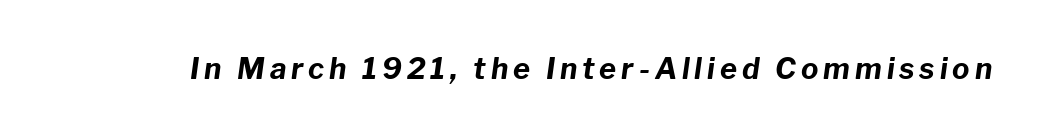
The image shows 29 px bold type, italic (leaning right); set not underlined; low stroke contrast and a medium x-height.
